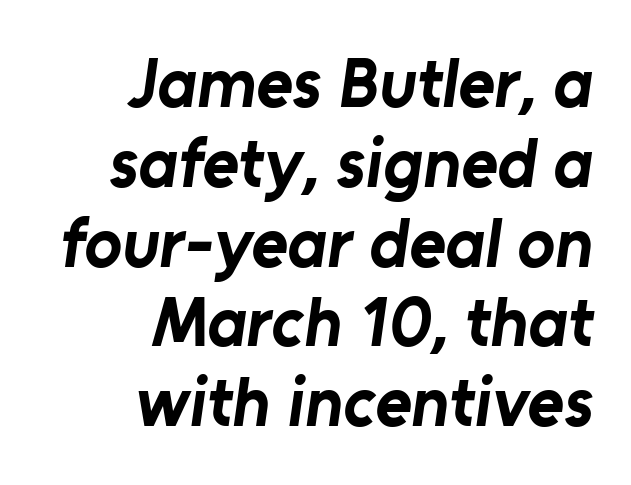
The image shows 70 px bold sans-serif type; set right-aligned, tight line spacing (1.14x), normal letter spacing, not underlined; low stroke contrast and a medium x-height.
